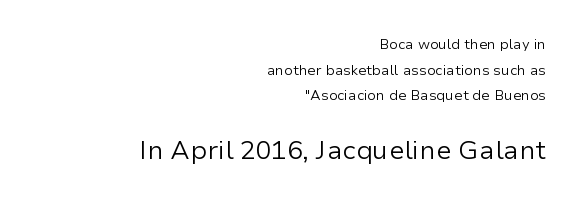
The image shows 26 px text type, upright; set right-aligned, line spacing 1.83x, normal letter spacing, not underlined; the second (bottom) block is 1.86x larger.
